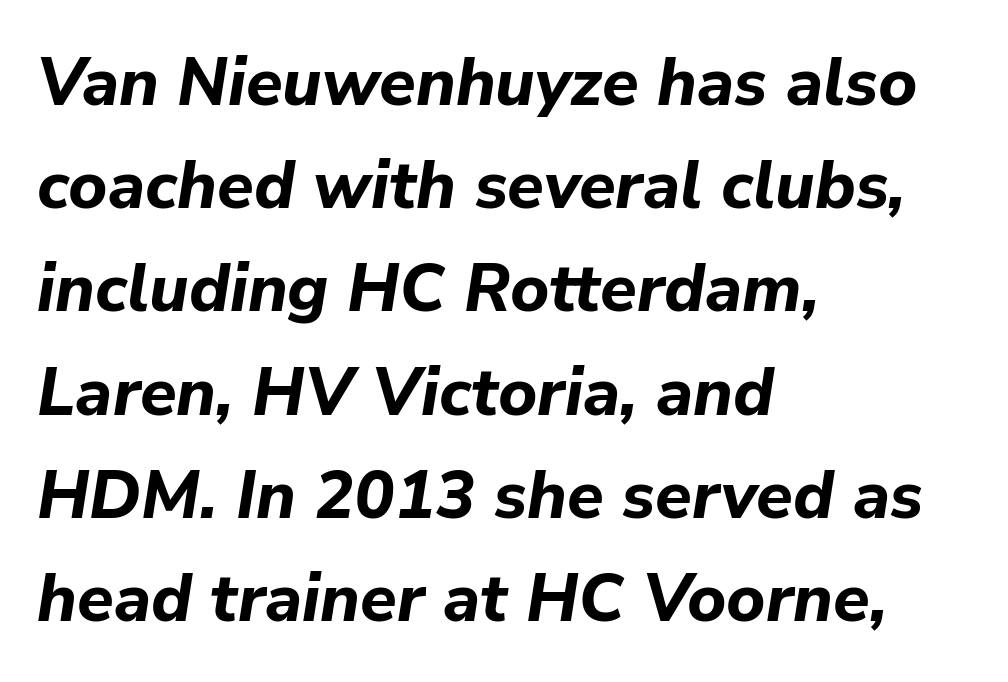
The image shows 67 px bold type, italic (leaning right); set left-aligned, normal line spacing (1.54x), normal letter spacing, not underlined; low stroke contrast and a medium x-height.
